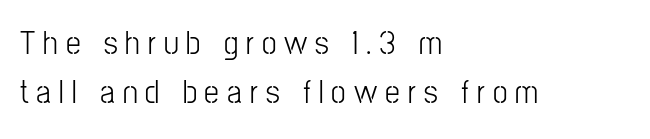
The image shows 33 px condensed sans-serif type, upright; set left-aligned, normal line spacing (1.47x), unusually wide letter spacing (+0.24 em), not underlined; low stroke contrast and a medium x-height.
